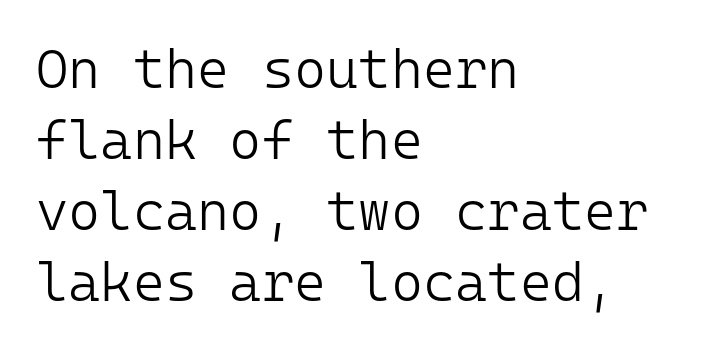
The image shows 55 px light sans-serif type, upright, monospaced; set left-aligned, normal line spacing (1.29x), normal letter spacing, not underlined; low stroke contrast and a medium x-height.
